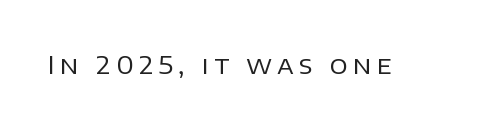
Any mark beneath the type? The region is blank. A light-to-regular cut is what we see here. Does extra space separate the letters? Yes, quite a lot of it. The lettering holds an erect, upright posture throughout.
